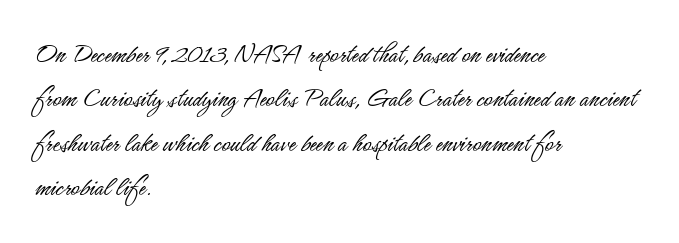
Q: Is the text bold? A: No.
Q: Is the text italic (slanted)? A: Yes.
Q: Is the typeface a serif or a sans-serif typeface? A: Sans-serif.
Q: Is the text underlined? A: No.
Q: How is the paragraph aligned? A: Left-aligned.
Q: Is the spacing between letters normal or unusually wide? A: Normal.
Q: Is the spacing between lines tight, normal or loose? A: Normal.
Q: Width (condensed, normal, or wide)? A: Condensed.
Q: Stroke contrast? A: Low.
Q: x-height? A: Small.
Q: Monospaced? A: No.
